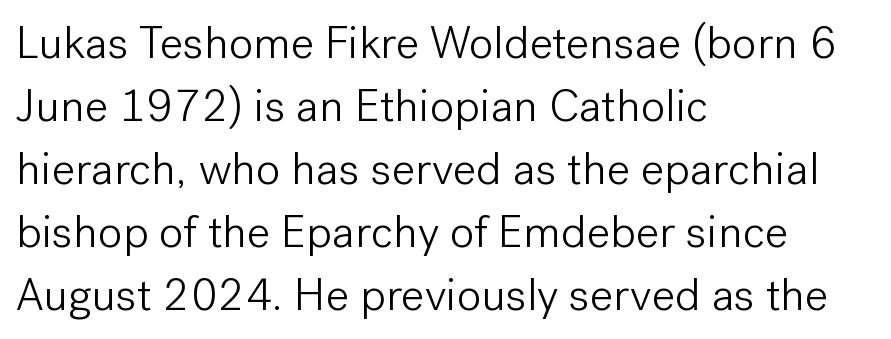
Q: Is the text bold? A: No.
Q: Is the text italic (slanted)? A: No, it is upright.
Q: Is the typeface a serif or a sans-serif typeface? A: Sans-serif.
Q: Is the text underlined? A: No.
Q: How is the paragraph aligned? A: Left-aligned.
Q: Is the spacing between letters normal or unusually wide? A: Normal.
Q: Is the spacing between lines tight, normal or loose? A: Normal.
Q: Width (condensed, normal, or wide)? A: Normal.
Q: Stroke contrast? A: Low.
Q: x-height? A: Medium.
Q: Monospaced? A: No.
